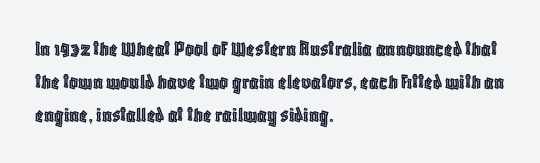
The image shows 22 px text type, upright; set left-aligned, normal line spacing (1.49x), normal letter spacing, not underlined.
